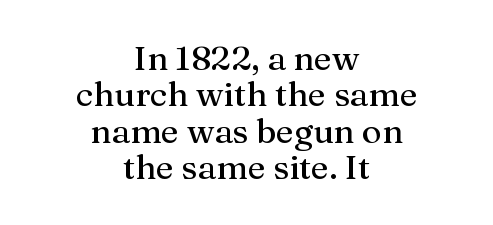
The image shows 34 px serif type, upright; set centered, tight line spacing (1.07x), normal letter spacing, not underlined; medium stroke contrast and a medium x-height.
